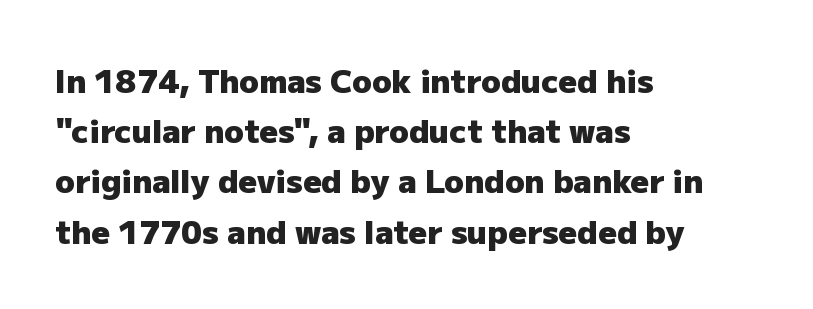
The image shows 32 px heavy sans-serif type, upright; set left-aligned, normal line spacing (1.57x), normal letter spacing, not underlined; low stroke contrast and a medium x-height.
